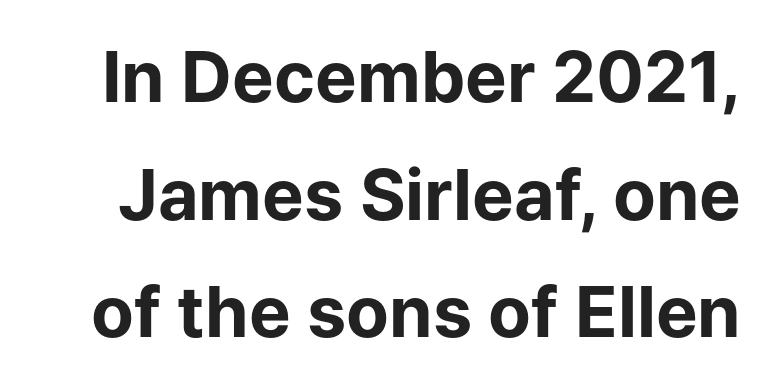
Q: Is the text bold? A: Yes.
Q: Is the text italic (slanted)? A: No, it is upright.
Q: Is the typeface a serif or a sans-serif typeface? A: Sans-serif.
Q: Is the text underlined? A: No.
Q: Is the spacing between letters normal or unusually wide? A: Normal.
Q: Is the spacing between lines tight, normal or loose? A: Normal.
Q: Width (condensed, normal, or wide)? A: Normal.
Q: Stroke contrast? A: Low.
Q: x-height? A: Medium.
Q: Monospaced? A: No.
